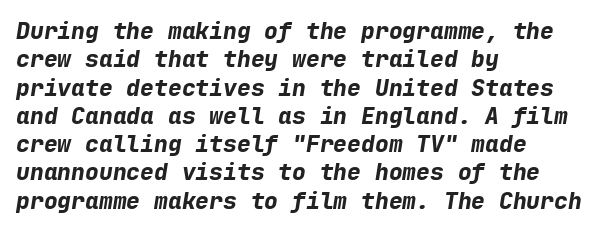
{"italic": "yes", "lean": "right", "slant_degrees": 9, "bold": "yes", "underline": "no", "align": "left", "line_spacing_ratio": 1.23, "letter_spacing": "normal", "letter_spacing_em": 0.0, "glyph_px": 23}
